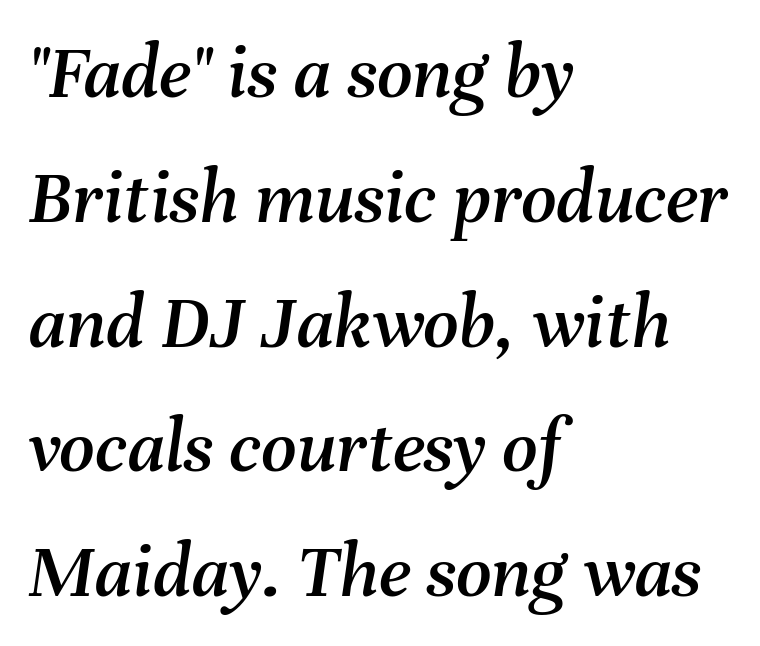
The image shows 78 px text type, italic (leaning right); set left-aligned, normal line spacing (1.6x), normal letter spacing, not underlined; medium stroke contrast and a medium x-height.
